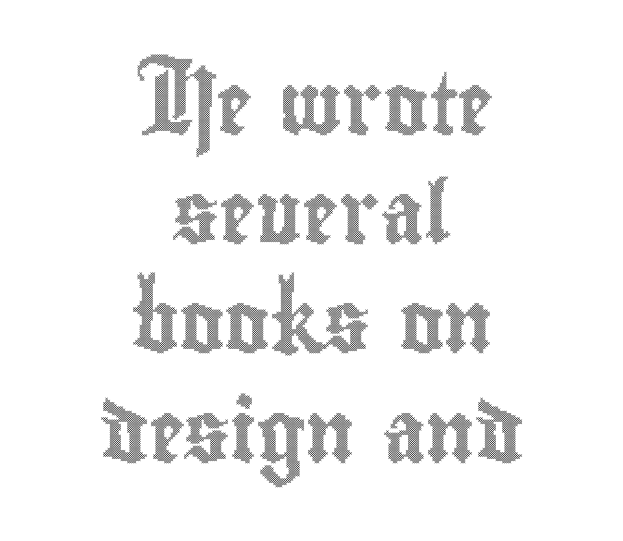
The gap between lines stays unmarked. Note the varied advance widths — an 'i' is clearly narrower than an 'm'. Every character sits straight up, as roman type does. The passage shown has conventional tracking throughout. A centered setting, common on invitations and titles, is used for this passage.
